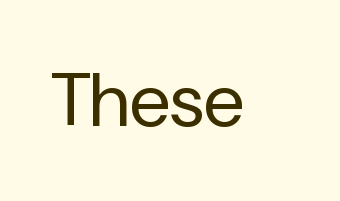
The rendering uses natural spacing where letterforms have individual widths. Default kerning and tracking; the words read as compact shapes. Do the letters lean? They stand straight. Honestly, there is no underline to notice here at all. Each letter's strokes conclude bluntly, with no projecting serifs. Is this a heavy cut? Hardly; it is regular or lighter.
